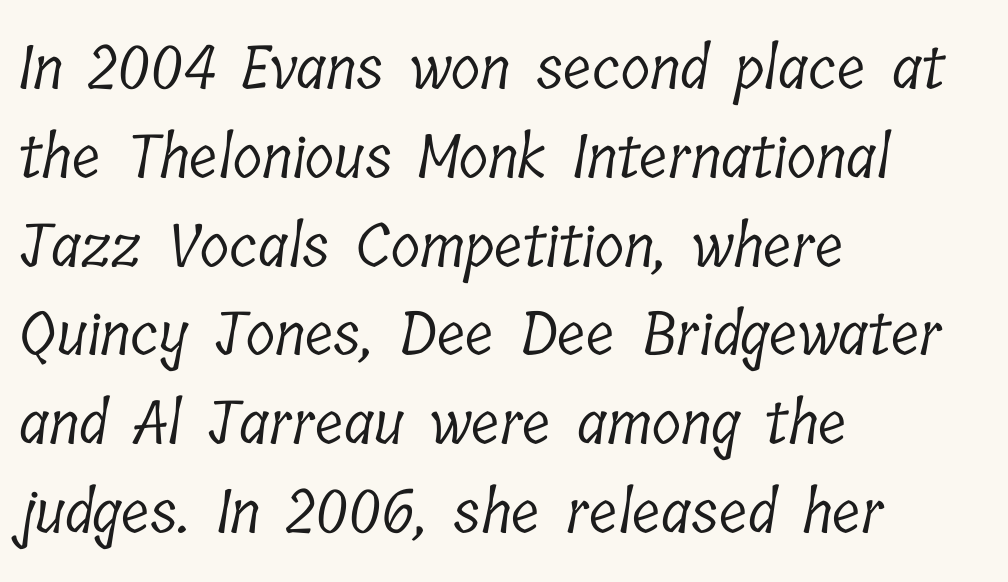
Q: Is the text bold? A: No.
Q: Is the typeface a serif or a sans-serif typeface? A: Serif.
Q: Is the text underlined? A: No.
Q: How is the paragraph aligned? A: Left-aligned.
Q: Is the spacing between letters normal or unusually wide? A: Normal.
Q: Is the spacing between lines tight, normal or loose? A: Normal.
Q: Width (condensed, normal, or wide)? A: Condensed.
Q: Stroke contrast? A: Low.
Q: x-height? A: Medium.
Q: Monospaced? A: No.
